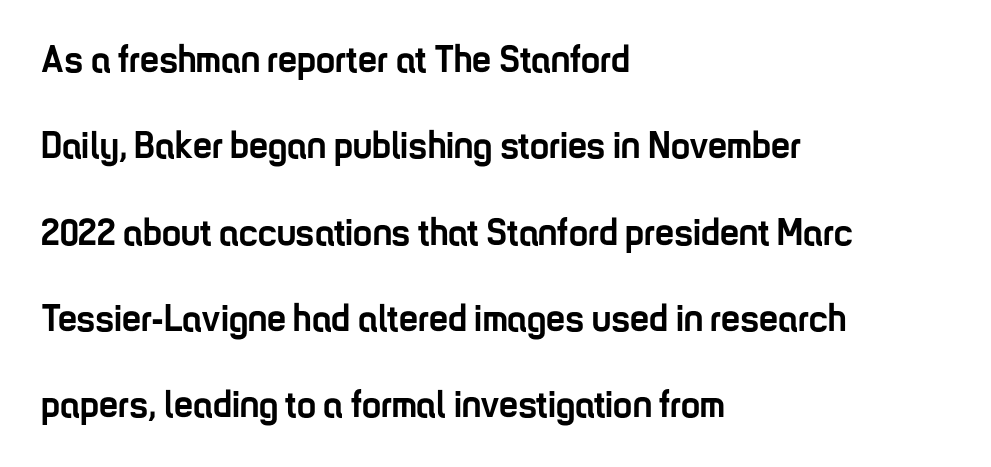
The image shows 38 px semibold, condensed sans-serif type, upright; set left-aligned, loose line spacing (2.27x), normal letter spacing, not underlined; low stroke contrast and a medium x-height.
